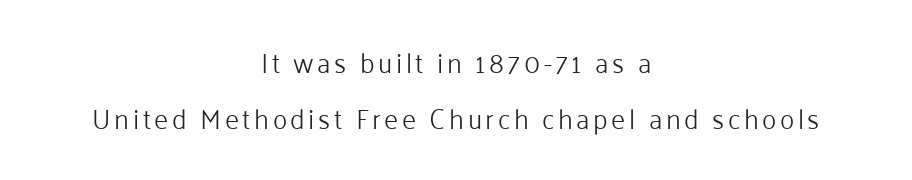
Is the type heavy? It reads as light-to-regular instead. In terms of posture, this sample is upright. Only glyphs here, with clear space below each row. This rendering uses center alignment, leaving both contours irregular but symmetric. The block of text is sparse from top to bottom, with ample space between rows.
